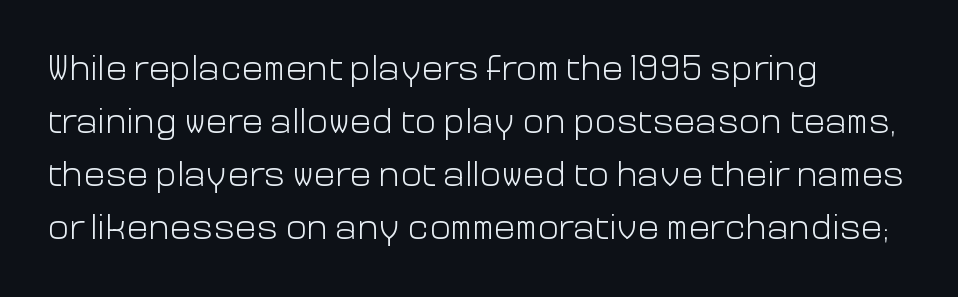
Q: Is the text bold? A: No.
Q: Is the text italic (slanted)? A: No, it is upright.
Q: Is the typeface a serif or a sans-serif typeface? A: Sans-serif.
Q: Is the text underlined? A: No.
Q: How is the paragraph aligned? A: Left-aligned.
Q: Is the spacing between letters normal or unusually wide? A: Normal.
Q: Is the spacing between lines tight, normal or loose? A: Normal.
Q: Width (condensed, normal, or wide)? A: Normal.
Q: Stroke contrast? A: Low.
Q: x-height? A: Medium.
Q: Monospaced? A: No.
